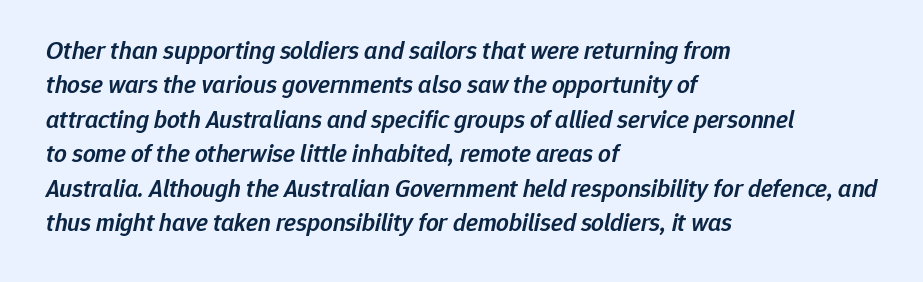
{"italic": "yes", "lean": "right", "slant_degrees": 12, "bold": "semi", "underline": "no", "align": "left", "line_spacing": "normal", "line_spacing_ratio": 1.38, "letter_spacing": "normal", "letter_spacing_em": 0.0, "glyph_px": 25}
